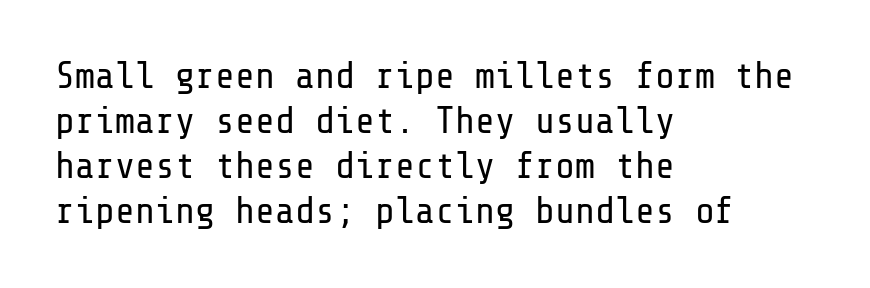
The image shows 37 px regular-weight sans-serif type, upright; set left-aligned, line spacing 1.22x, normal letter spacing, not underlined; low stroke contrast and a medium x-height.
